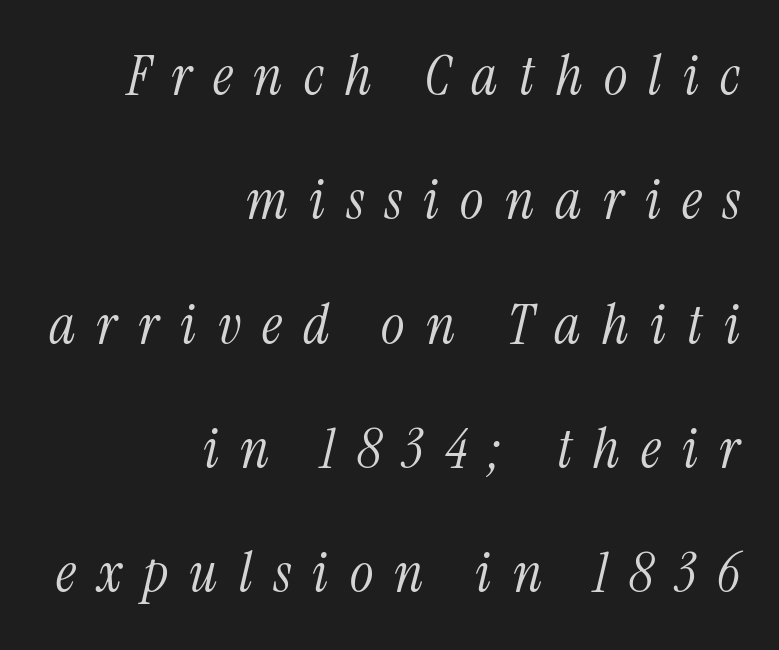
Check where the strokes stop: tiny serifs finish them off. Underlining? Definitely not there. The rendering uses a large line-height, opening up the rows. Typeset ragged left — the right edge is the straight one.
